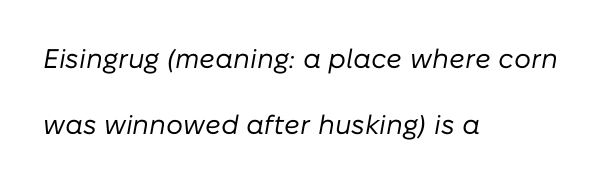
Unmarked baselines from the first word to the last. The leading is generous, giving the passage an open texture. The strokes are not fattened; the text isn't bold. Is the block centered? No — it sits flush against the left margin.
